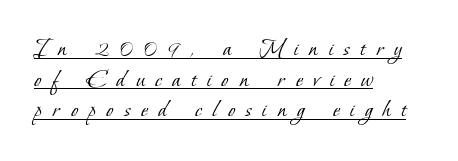
A continuous stroke trails under the words, as in a hyperlink. Weight: not bold — regular or lighter. Notice how the passage keeps a crisp vertical edge on the left only. Words appear elongated and porous because spacing is wide.
